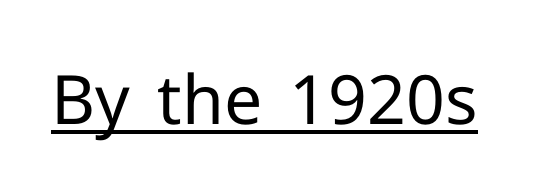
The image shows 68 px regular-weight sans-serif type, upright; set normal letter spacing, underlined; low stroke contrast and a medium x-height.
